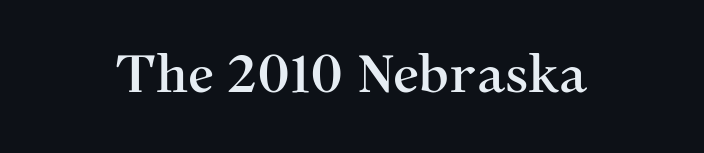
Q: Is the text italic (slanted)? A: No, it is upright.
Q: Is the typeface a serif or a sans-serif typeface? A: Serif.
Q: Is the text underlined? A: No.
Q: Is the spacing between letters normal or unusually wide? A: Normal.
Q: Width (condensed, normal, or wide)? A: Normal.
Q: Stroke contrast? A: Medium.
Q: x-height? A: Medium.
Q: Monospaced? A: No.
